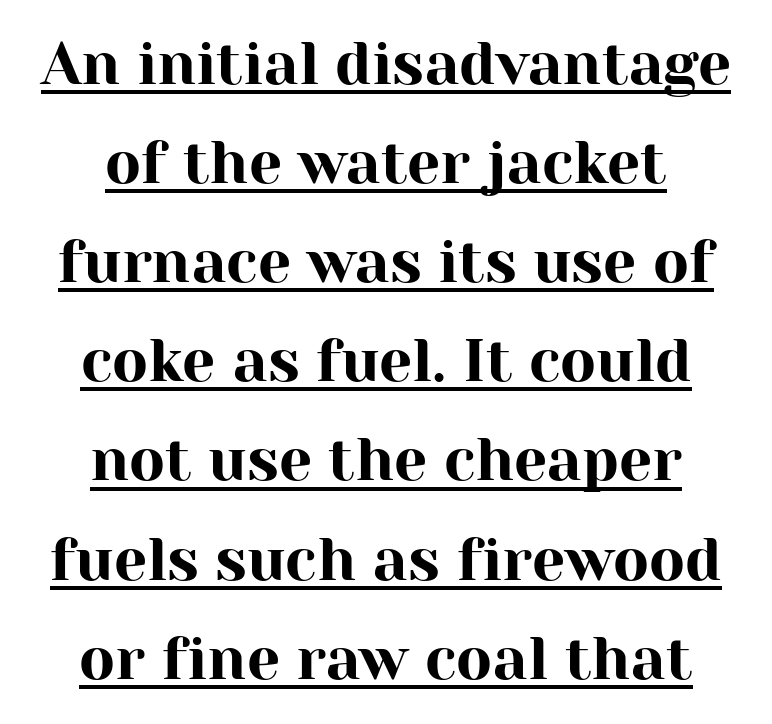
{"serif": "yes", "italic": "no", "width": "normal", "stroke_contrast": "high", "x_height": "medium", "monospaced": "no", "underline": "yes", "align": "center", "line_spacing": "normal", "line_spacing_ratio": 1.68, "letter_spacing": "normal", "letter_spacing_em": 0.0, "glyph_px": 59}
